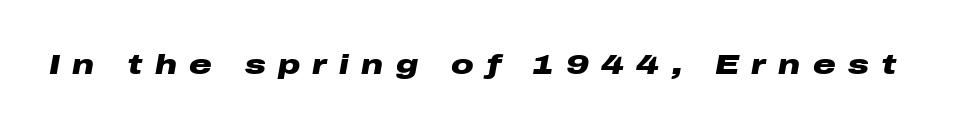
The image shows 28 px heavy, wide type, italic (leaning right); set unusually wide letter spacing (+0.44 em), not underlined; low stroke contrast and a medium x-height.
